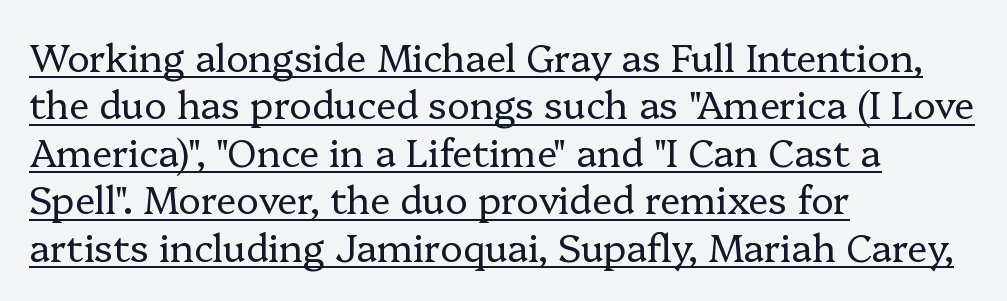
Q: Is the text bold? A: No.
Q: Is the text italic (slanted)? A: No, it is upright.
Q: Is the typeface a serif or a sans-serif typeface? A: Serif.
Q: Is the text underlined? A: Yes.
Q: How is the paragraph aligned? A: Left-aligned.
Q: Is the spacing between letters normal or unusually wide? A: Normal.
Q: Is the spacing between lines tight, normal or loose? A: Normal.
Q: Width (condensed, normal, or wide)? A: Normal.
Q: Stroke contrast? A: Low.
Q: x-height? A: Medium.
Q: Monospaced? A: No.
